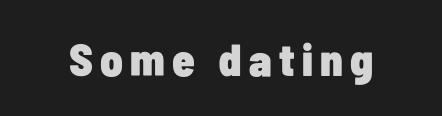
{"serif": "no", "italic": "no", "bold": "yes", "weight": "heavy", "width": "condensed", "stroke_contrast": "low", "x_height": "medium", "monospaced": "no", "underline": "no", "glyph_px": 45}
